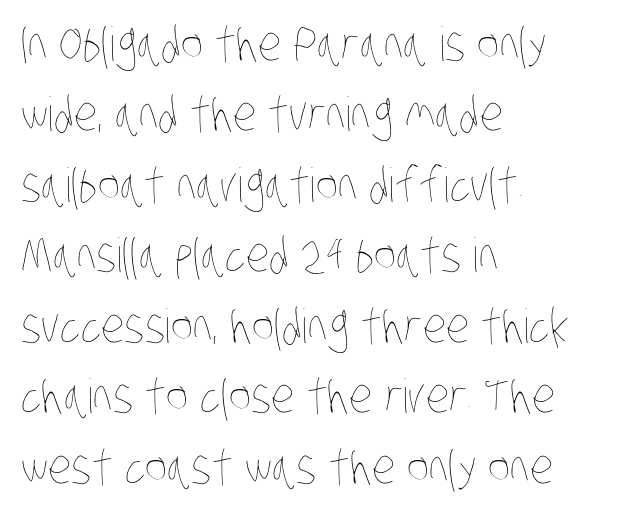
Q: Is the text bold? A: No.
Q: Is the text underlined? A: No.
Q: How is the paragraph aligned? A: Left-aligned.
Q: Is the spacing between letters normal or unusually wide? A: Normal.
Q: Is the spacing between lines tight, normal or loose? A: Normal.
Q: Width (condensed, normal, or wide)? A: Condensed.
Q: Stroke contrast? A: Low.
Q: x-height? A: Large.
Q: Monospaced? A: No.
